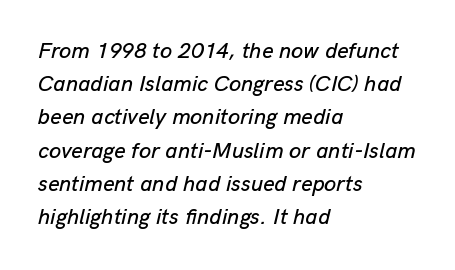
{"italic": "yes", "lean": "right", "slant_degrees": 13, "underline": "no", "align": "left", "line_spacing": "normal", "line_spacing_ratio": 1.51, "letter_spacing": "normal", "letter_spacing_em": 0.0, "glyph_px": 22}
